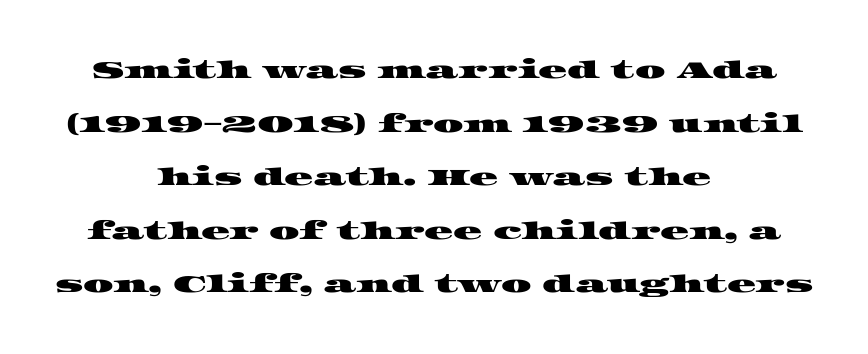
If you measured baseline to baseline, you'd find a long distance. These lines are centered, leaving both edges ragged. Type without underlining. You could call the tracking neutral — neither tight nor loose.
